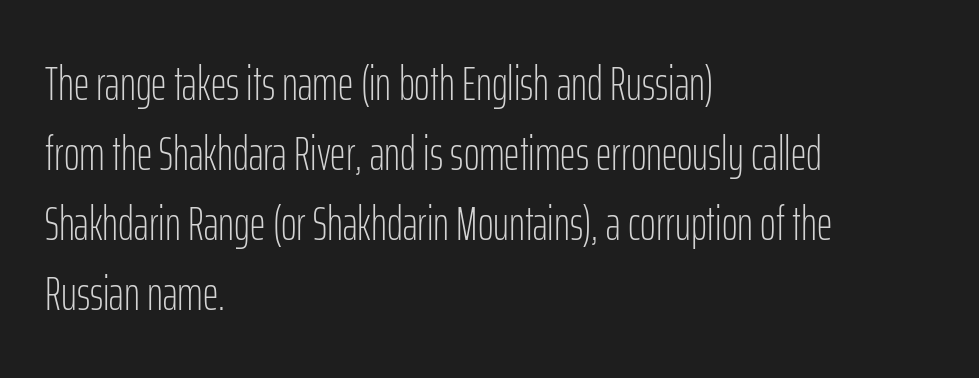
{"serif": "no", "italic": "no", "bold": "no", "weight": "light", "width": "condensed", "stroke_contrast": "low", "x_height": "medium", "monospaced": "no", "underline": "no", "align": "left", "line_spacing": "normal", "line_spacing_ratio": 1.46, "letter_spacing": "normal", "letter_spacing_em": 0.0, "glyph_px": 48}
